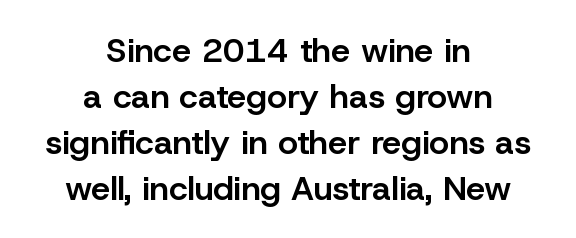
Q: Is the text bold? A: Semi-bold.
Q: Is the text italic (slanted)? A: No, it is upright.
Q: Is the typeface a serif or a sans-serif typeface? A: Sans-serif.
Q: Is the text underlined? A: No.
Q: How is the paragraph aligned? A: Centered.
Q: Is the spacing between letters normal or unusually wide? A: Normal.
Q: Is the spacing between lines tight, normal or loose? A: Normal.
Q: Width (condensed, normal, or wide)? A: Normal.
Q: Stroke contrast? A: Low.
Q: x-height? A: Medium.
Q: Monospaced? A: No.
